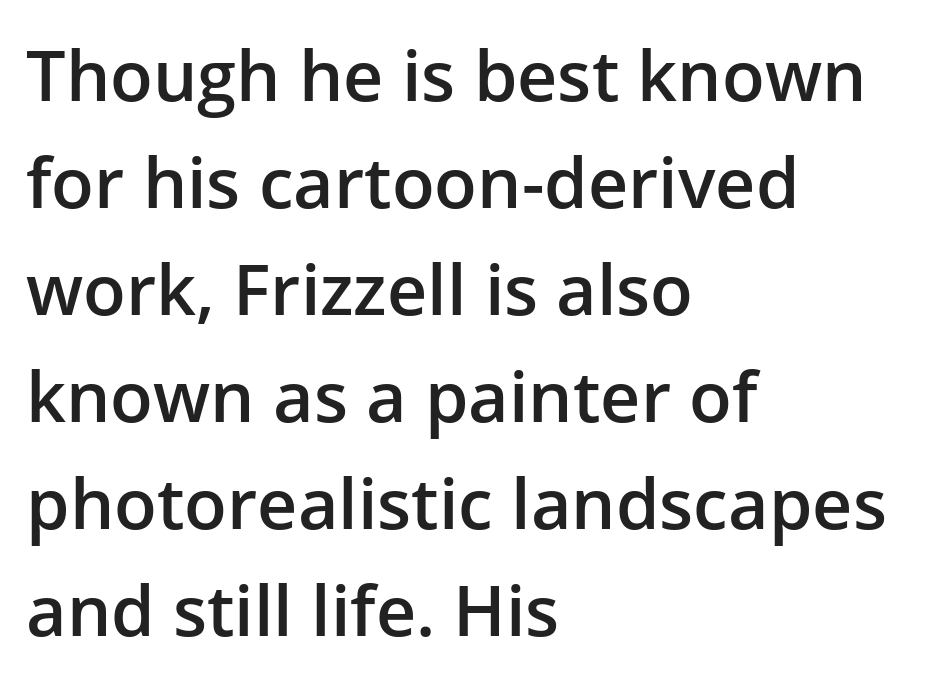
The image shows 70 px semibold sans-serif type, upright; set left-aligned, normal line spacing (1.53x), normal letter spacing, not underlined; low stroke contrast and a medium x-height.
